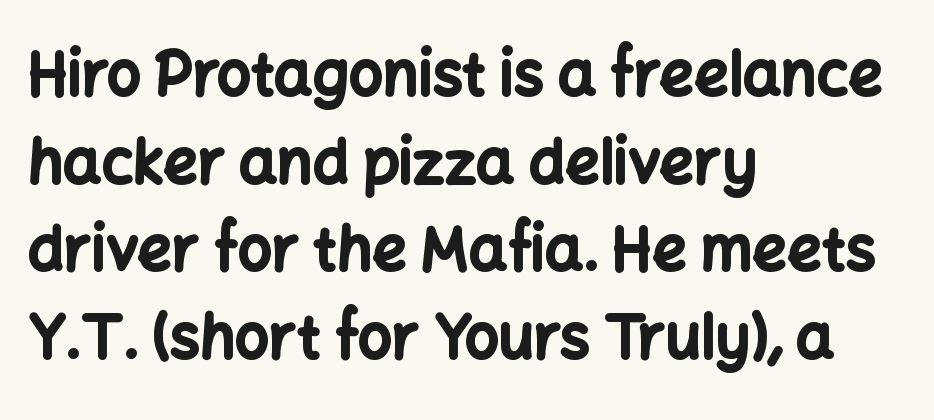
The typesetting leans heavy: a genuine bold. Look at the bottom of the vertical strokes: they stop flat, with no serifs. A clean baseline with only descenders dipping below it. Default kerning and tracking; the words read as compact shapes. Quick note: not italic, upright.
